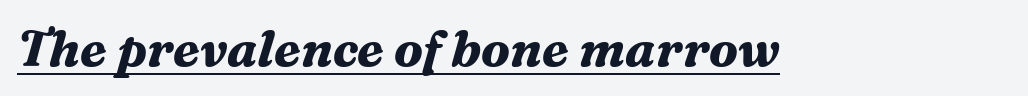
The image shows 50 px bold serif type, italic (leaning right); set normal letter spacing, underlined; medium stroke contrast and a medium x-height.
